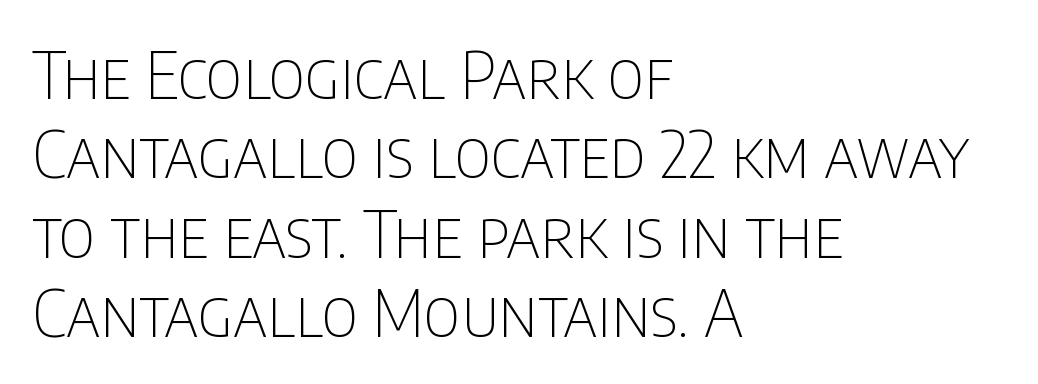
Is this a heavy cut? Hardly; it is regular or lighter. Is this a fixed-width face? No — the glyphs have proportional, varying widths. Does extra space separate the letters? No, they use regular spacing. The passage shown is typeset with a sans-serif family. Has an underline been added? It has not. Left-aligned paragraph, ragged on the right.
